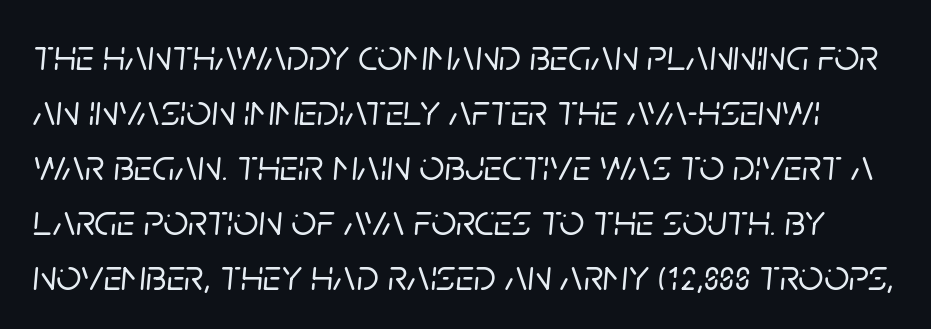
Compared with typical body copy, the letter spacing here is the same. A typesetter would call this proportional, since set widths differ per character. If you drew a line through each stem, it would be angled. Descenders hang freely into open space. The rendering uses a moderate line-height, typical for paragraphs.
